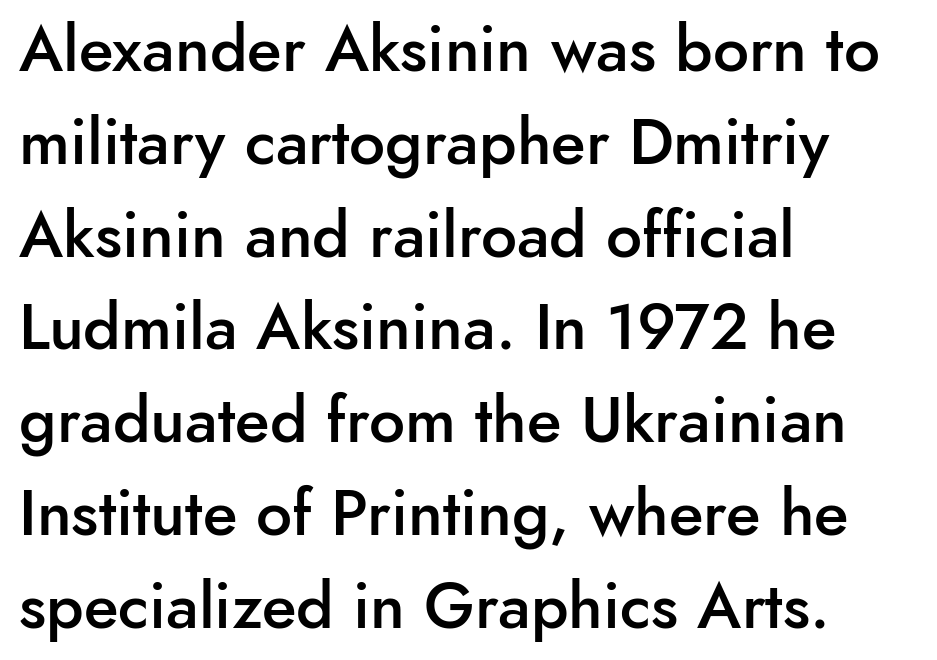
{"serif": "no", "italic": "no", "bold": "semi", "weight": "semibold", "width": "normal", "stroke_contrast": "low", "x_height": "small", "monospaced": "no", "underline": "no", "align": "left", "line_spacing": "normal", "line_spacing_ratio": 1.45, "letter_spacing": "normal", "letter_spacing_em": 0.0, "glyph_px": 64}
